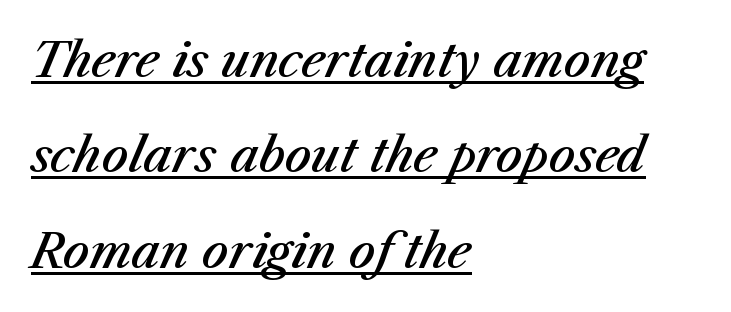
The image shows 47 px semibold type, italic (leaning right); set left-aligned, loose line spacing (2.03x), normal letter spacing, underlined; medium stroke contrast and a medium x-height.
